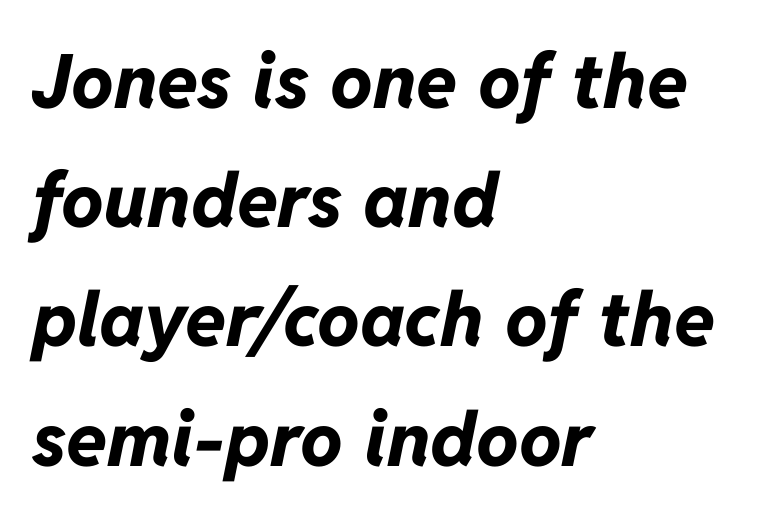
Tracking here is standard; glyphs follow each other at the usual distance. Typesetter's note: full bold, strokes at maximum text heaviness. Descenders are the only things crossing below the line. Proportional: the letters do not fall into vertical columns. Designer's note — italics engaged.
